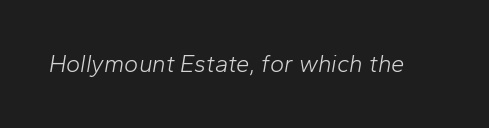
Q: Is the text bold? A: No.
Q: Is the text italic (slanted)? A: Yes, it leans right by about 10 degrees.
Q: Is the text underlined? A: No.
Q: Is the spacing between letters normal or unusually wide? A: Normal.
